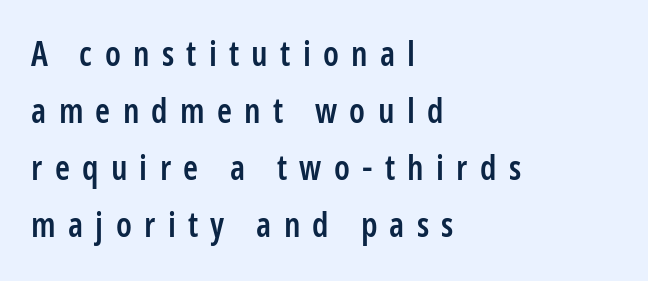
The image shows 34 px semibold, condensed sans-serif type, upright; set left-aligned, normal line spacing (1.68x), unusually wide letter spacing (+0.36 em), not underlined; low stroke contrast and a medium x-height.
